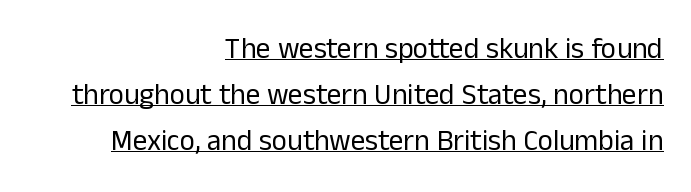
Q: Is the text bold? A: No.
Q: Is the text italic (slanted)? A: No, it is upright.
Q: Is the typeface a serif or a sans-serif typeface? A: Sans-serif.
Q: Is the text underlined? A: Yes.
Q: How is the paragraph aligned? A: Right-aligned.
Q: Is the spacing between letters normal or unusually wide? A: Normal.
Q: Is the spacing between lines tight, normal or loose? A: Normal.
Q: Width (condensed, normal, or wide)? A: Normal.
Q: Stroke contrast? A: Low.
Q: x-height? A: Medium.
Q: Monospaced? A: No.
